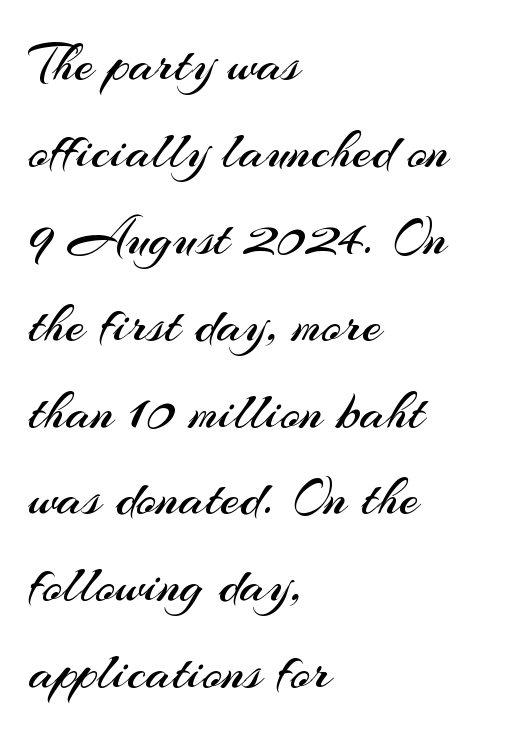
{"serif": "no", "bold": "no", "weight": "regular", "width": "normal", "stroke_contrast": "medium", "x_height": "small", "monospaced": "no", "underline": "no", "align": "left", "line_spacing": "normal", "line_spacing_ratio": 1.58, "letter_spacing": "normal", "letter_spacing_em": 0.0, "glyph_px": 55}
